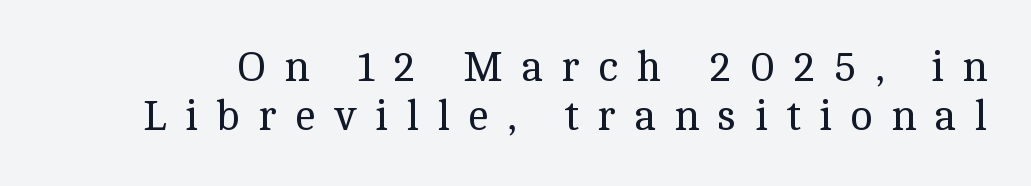
The image shows 42 px regular-weight serif type, upright; set line spacing 1.17x, unusually wide letter spacing (+0.44 em), not underlined; a medium x-height.
